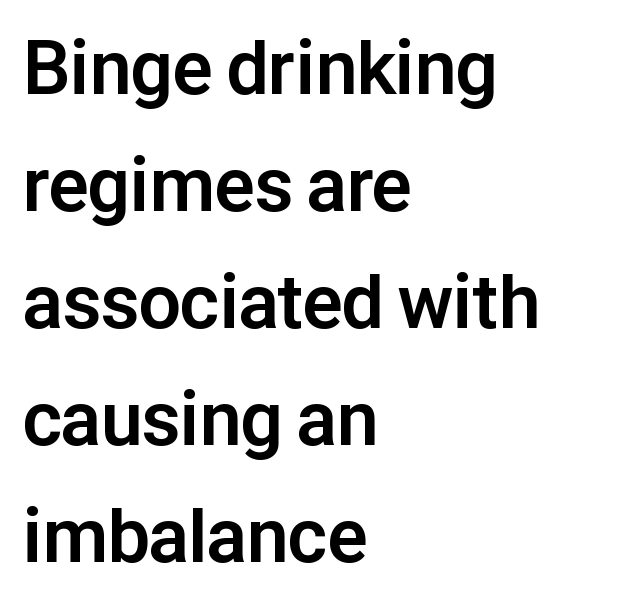
Q: Is the text bold? A: Yes.
Q: Is the text italic (slanted)? A: No, it is upright.
Q: Is the typeface a serif or a sans-serif typeface? A: Sans-serif.
Q: Is the text underlined? A: No.
Q: How is the paragraph aligned? A: Left-aligned.
Q: Is the spacing between letters normal or unusually wide? A: Normal.
Q: Is the spacing between lines tight, normal or loose? A: Normal.
Q: Width (condensed, normal, or wide)? A: Normal.
Q: Stroke contrast? A: Low.
Q: x-height? A: Medium.
Q: Monospaced? A: No.
